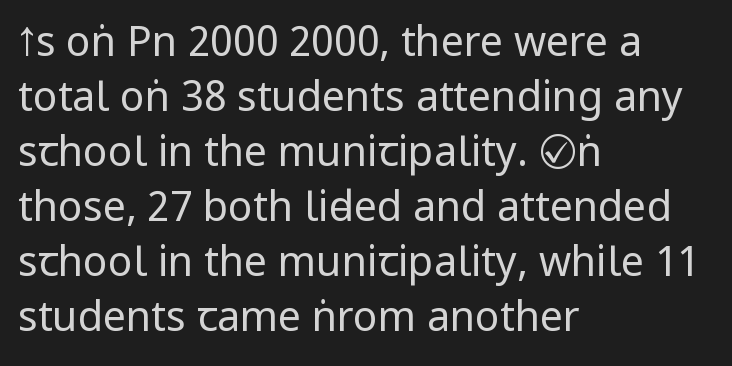
The image shows 41 px regular-weight, condensed sans-serif type, upright; set left-aligned, normal line spacing (1.34x), normal letter spacing, not underlined; low stroke contrast and a large x-height.
